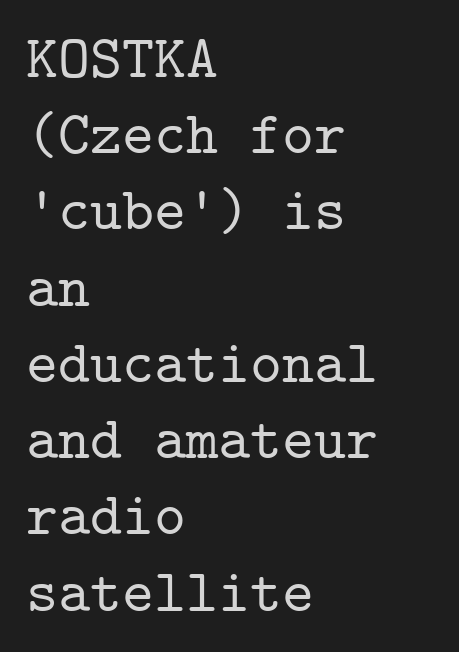
Q: Is the text italic (slanted)? A: No, it is upright.
Q: Is the typeface a serif or a sans-serif typeface? A: Serif.
Q: Is the text underlined? A: No.
Q: How is the paragraph aligned? A: Left-aligned.
Q: Is the spacing between letters normal or unusually wide? A: Normal.
Q: Is the spacing between lines tight, normal or loose? A: Normal.
Q: Width (condensed, normal, or wide)? A: Normal.
Q: Stroke contrast? A: Low.
Q: x-height? A: Medium.
Q: Monospaced? A: Yes.
